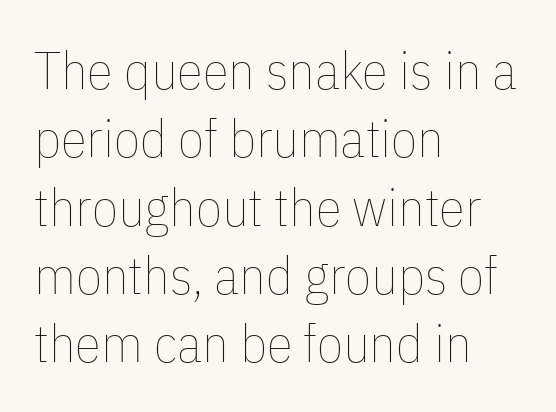
The lettering holds an erect, upright posture throughout. Only glyphs here, with clear space below each row. These lines are set flush left with a ragged right edge. Stroke mass is kept to a normal reading level or below. Interline gaps are of average width in this sample. Is the letter spacing exaggerated? No — it looks like the ordinary default.
